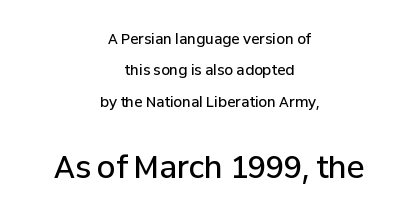
The strip under each line holds only bare page. Words appear dense and cohesive because spacing is normal. Unlike italic type, these characters show no tilt at all. Are there feet on the stems? There aren't — it's a sans.
